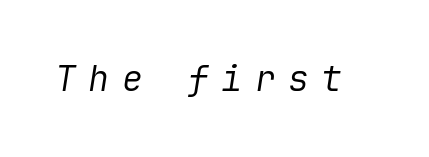
Q: Is the text bold? A: No.
Q: Is the text italic (slanted)? A: Yes, it leans right by about 9 degrees.
Q: Is the text underlined? A: No.
Q: Is the spacing between letters normal or unusually wide? A: Unusually wide.
Q: Width (condensed, normal, or wide)? A: Normal.
Q: Stroke contrast? A: Low.
Q: x-height? A: Medium.
